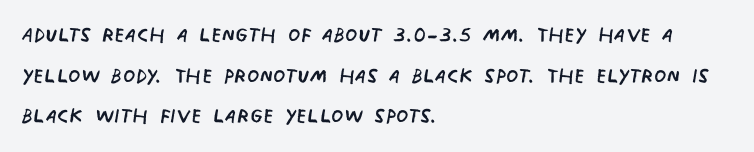
Letters rest on an invisible, unmarked baseline. Font category for this specimen: sans-serif. How are the letters spaced? Ordinarily, with no added tracking. Rows of type keep a routine distance in the vertical direction. Weight: regular or lighter.
